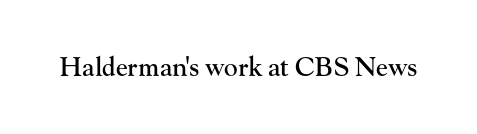
{"italic": "no", "underline": "no", "letter_spacing": "normal", "letter_spacing_em": 0.0, "glyph_px": 26}
